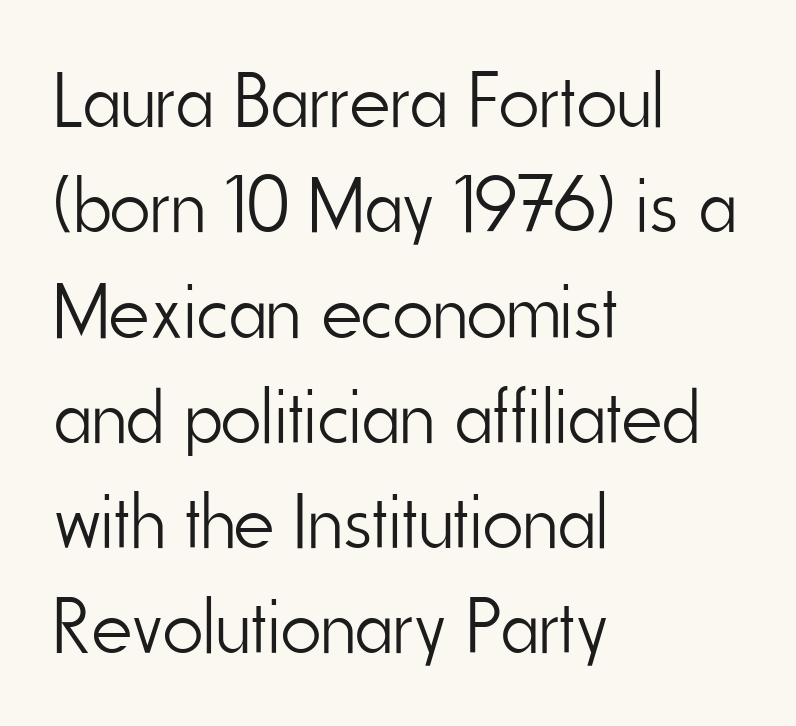
The image shows 78 px light, condensed sans-serif type, upright; set left-aligned, normal line spacing (1.35x), normal letter spacing, not underlined; low stroke contrast and a small x-height.
